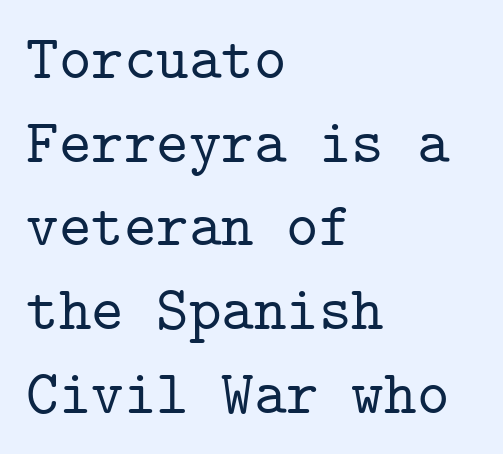
The image shows 62 px serif type, upright, monospaced; set left-aligned, normal line spacing (1.35x), normal letter spacing, not underlined; low stroke contrast and a medium x-height.
